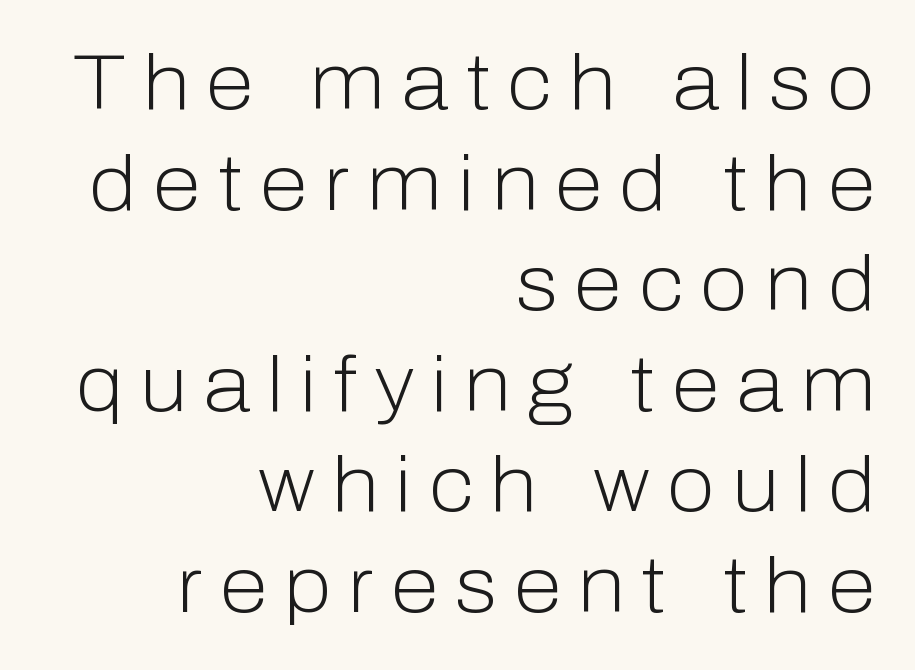
The image shows 78 px light sans-serif type, upright; set right-aligned, normal line spacing (1.29x), unusually wide letter spacing (+0.22 em), not underlined; low stroke contrast and a medium x-height.
